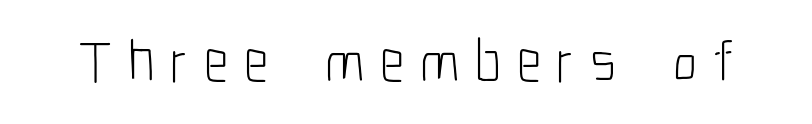
Q: Is the text bold? A: No.
Q: Is the text italic (slanted)? A: No, it is upright.
Q: Is the typeface a serif or a sans-serif typeface? A: Sans-serif.
Q: Is the text underlined? A: No.
Q: Is the spacing between letters normal or unusually wide? A: Unusually wide.
Q: Width (condensed, normal, or wide)? A: Condensed.
Q: Stroke contrast? A: Low.
Q: x-height? A: Medium.
Q: Monospaced? A: No.
